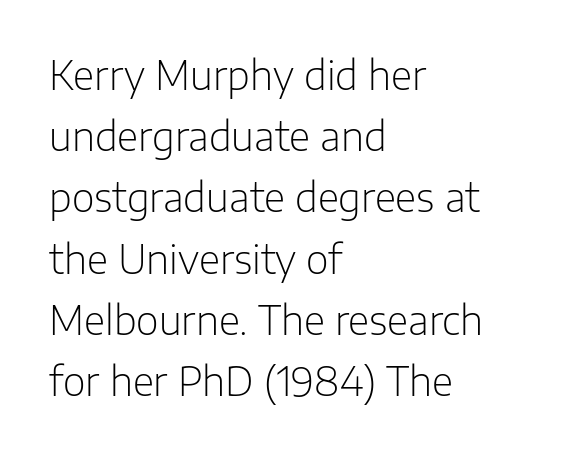
Q: Is the text bold? A: No.
Q: Is the text italic (slanted)? A: No, it is upright.
Q: Is the typeface a serif or a sans-serif typeface? A: Sans-serif.
Q: Is the text underlined? A: No.
Q: How is the paragraph aligned? A: Left-aligned.
Q: Is the spacing between letters normal or unusually wide? A: Normal.
Q: Is the spacing between lines tight, normal or loose? A: Normal.
Q: Width (condensed, normal, or wide)? A: Normal.
Q: Stroke contrast? A: Low.
Q: x-height? A: Medium.
Q: Monospaced? A: No.
